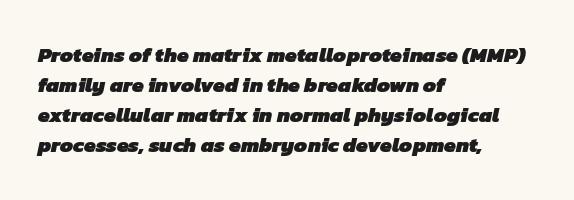
Q: Is the text bold? A: Yes.
Q: Is the text underlined? A: No.
Q: How is the paragraph aligned? A: Left-aligned.
Q: Is the spacing between letters normal or unusually wide? A: Normal.
Q: Is the spacing between lines tight, normal or loose? A: Normal.
